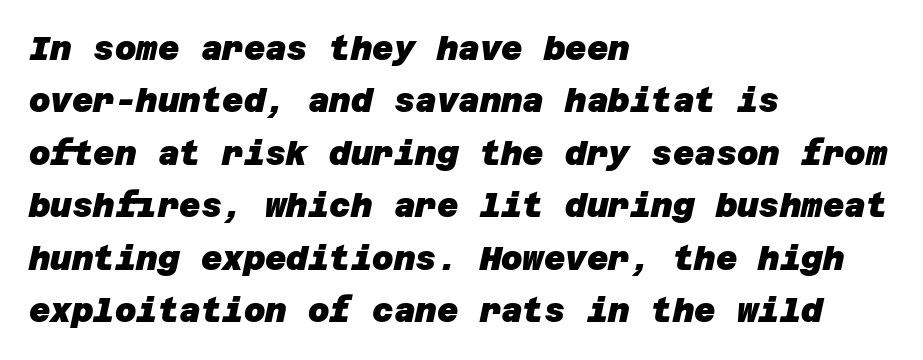
{"serif": "no", "bold": "yes", "weight": "heavy", "width": "normal", "stroke_contrast": "low", "x_height": "large", "underline": "no", "align": "left", "line_spacing": "normal", "line_spacing_ratio": 1.59, "letter_spacing": "normal", "letter_spacing_em": 0.0, "glyph_px": 33}
